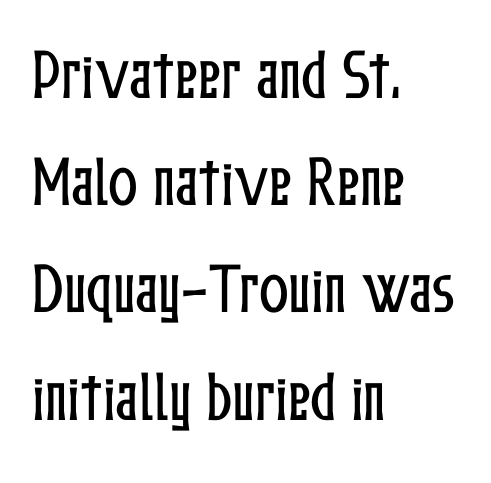
The image shows 55 px condensed type, upright; set left-aligned, loose line spacing (1.95x), normal letter spacing, not underlined; low stroke contrast and a medium x-height.
